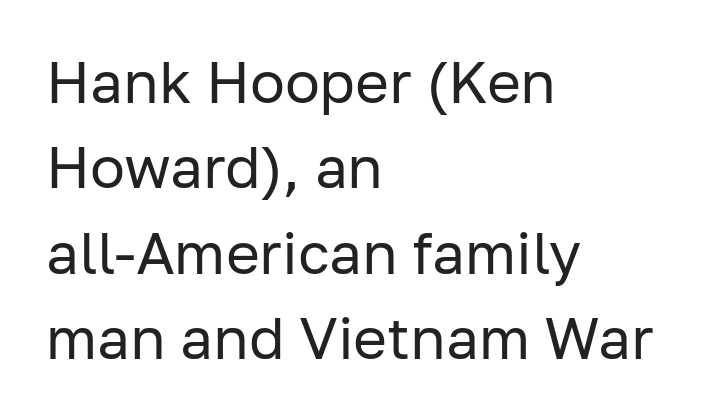
Q: Is the text bold? A: No.
Q: Is the text italic (slanted)? A: No, it is upright.
Q: Is the typeface a serif or a sans-serif typeface? A: Sans-serif.
Q: Is the text underlined? A: No.
Q: How is the paragraph aligned? A: Left-aligned.
Q: Is the spacing between letters normal or unusually wide? A: Normal.
Q: Is the spacing between lines tight, normal or loose? A: Normal.
Q: Width (condensed, normal, or wide)? A: Normal.
Q: Stroke contrast? A: Low.
Q: x-height? A: Medium.
Q: Monospaced? A: No.
